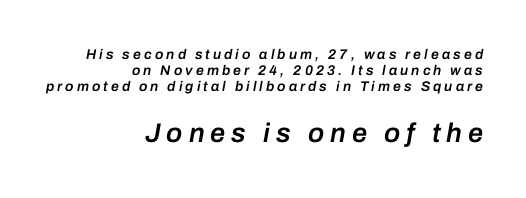
Q: Is the text bold? A: Semi-bold.
Q: Is the text italic (slanted)? A: Yes, it leans right by about 10 degrees.
Q: Is the text underlined? A: No.
Q: How is the paragraph aligned? A: Right-aligned.
Q: Is the spacing between letters normal or unusually wide? A: Unusually wide.
Q: Is the spacing between lines tight, normal or loose? A: Tight.
Q: Which block of text is set in a larger size, the first (top) or the second (bottom)? A: The second (bottom) one.
